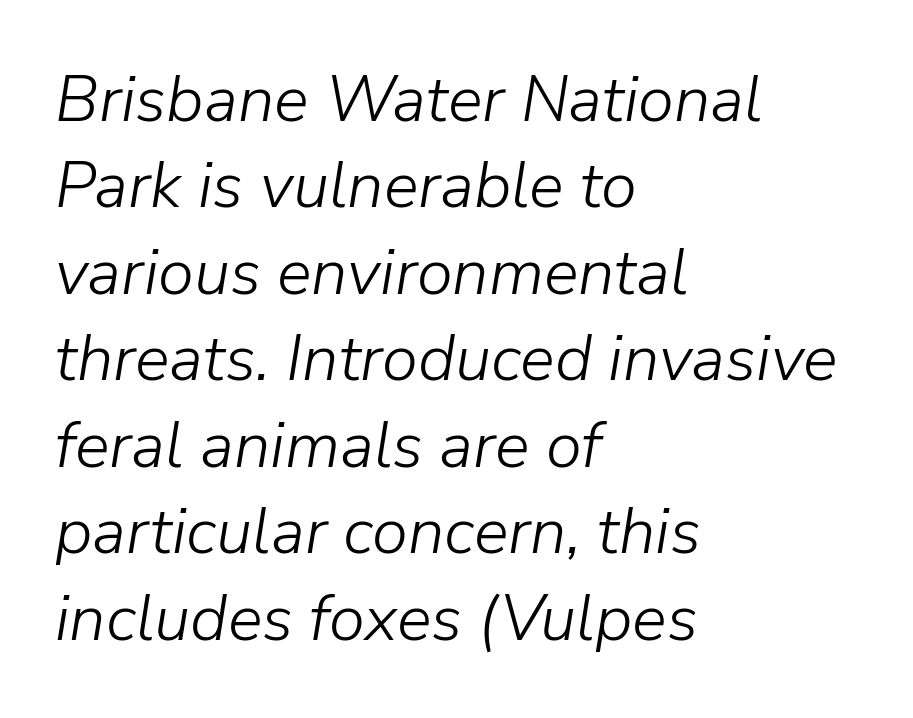
{"italic": "yes", "lean": "right", "slant_degrees": 9, "bold": "no", "weight": "light", "width": "normal", "stroke_contrast": "low", "x_height": "medium", "monospaced": "no", "underline": "no", "align": "left", "line_spacing": "normal", "line_spacing_ratio": 1.33, "letter_spacing": "normal", "letter_spacing_em": 0.0, "glyph_px": 65}
